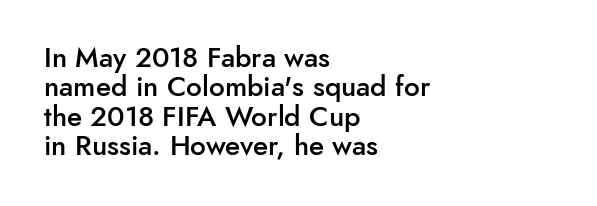
{"serif": "no", "italic": "no", "bold": "semi", "weight": "semibold", "width": "normal", "stroke_contrast": "low", "x_height": "small", "monospaced": "no", "underline": "no", "align": "left", "line_spacing": "tight", "line_spacing_ratio": 1.05, "letter_spacing": "normal", "letter_spacing_em": 0.0, "glyph_px": 28}
